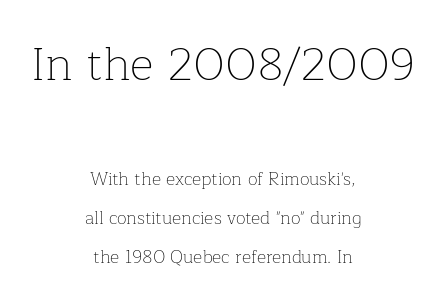
The image shows 46 px thin serif type, upright; set centered, loose line spacing (2.17x), normal letter spacing, not underlined; the first (top) block is 2.56x larger; low stroke contrast and a medium x-height.
